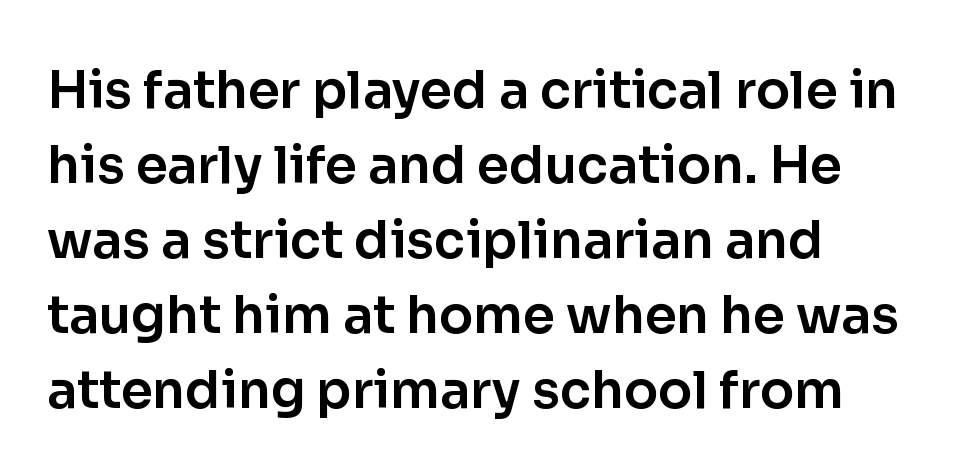
{"serif": "no", "italic": "no", "width": "normal", "stroke_contrast": "low", "x_height": "medium", "monospaced": "no", "underline": "no", "align": "left", "line_spacing": "normal", "line_spacing_ratio": 1.47, "letter_spacing": "normal", "letter_spacing_em": 0.0, "glyph_px": 51}
